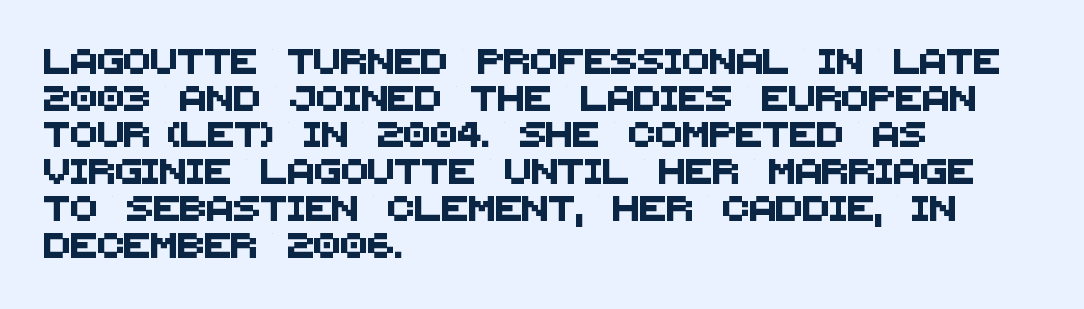
{"underline": "no", "align": "left", "line_spacing": "normal", "line_spacing_ratio": 1.47, "letter_spacing": "normal", "letter_spacing_em": 0.0, "glyph_px": 25}
